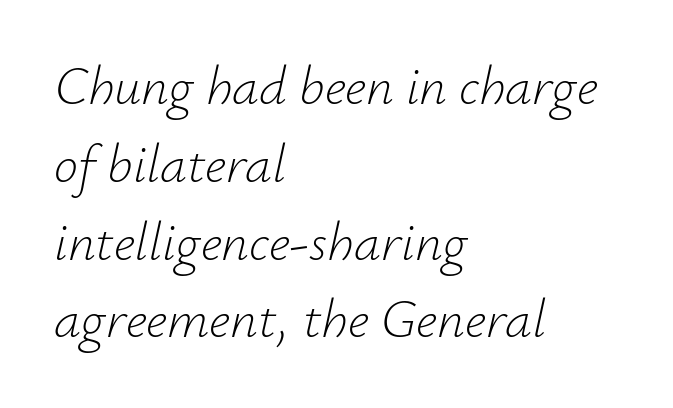
Q: Is the text bold? A: No.
Q: Is the text italic (slanted)? A: Yes, it leans right by about 12 degrees.
Q: Is the text underlined? A: No.
Q: How is the paragraph aligned? A: Left-aligned.
Q: Is the spacing between letters normal or unusually wide? A: Normal.
Q: Is the spacing between lines tight, normal or loose? A: Normal.
Q: Width (condensed, normal, or wide)? A: Normal.
Q: Stroke contrast? A: Low.
Q: x-height? A: Small.
Q: Monospaced? A: No.
